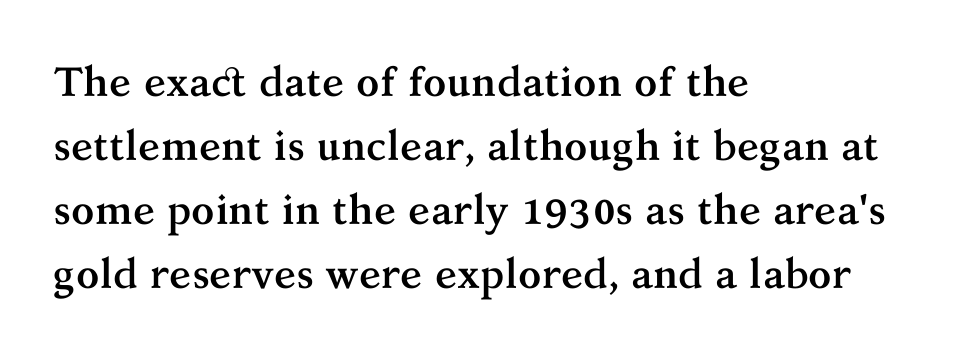
The image shows 41 px semibold serif type, upright; set left-aligned, normal line spacing (1.56x), normal letter spacing, not underlined; medium stroke contrast and a medium x-height.
